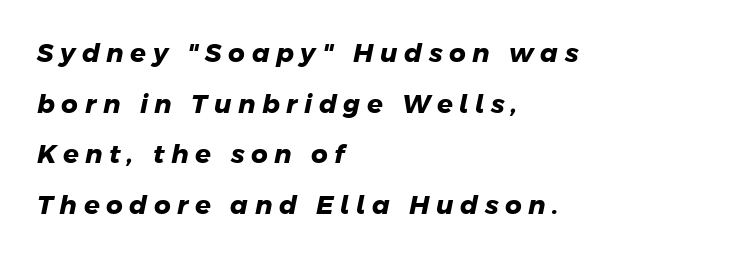
The image shows 26 px bold type; set left-aligned, loose line spacing (1.95x), unusually wide letter spacing (+0.25 em), not underlined.
